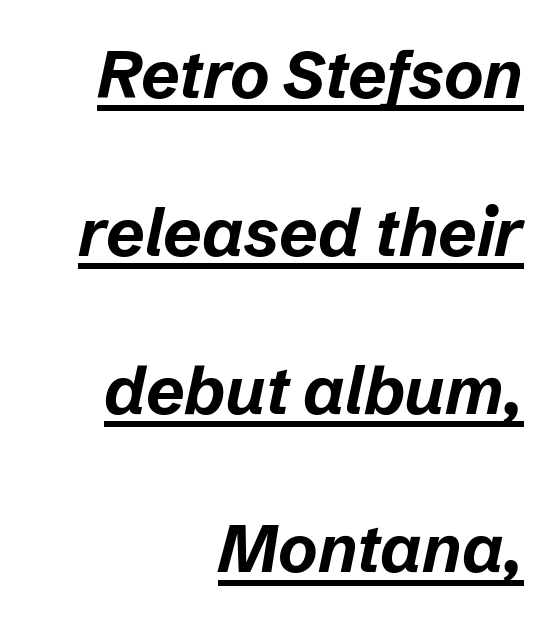
The text carries the slant typical of an italic or oblique font. These lines carry a lot of weight — the face is fully bold. The paragraph has a hard right edge and a soft left edge. Looks like regular typesetting: each glyph gets only the width it needs.
